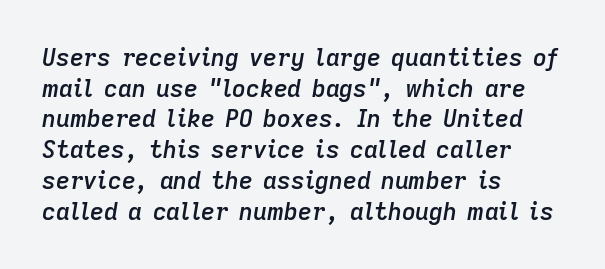
Q: Is the text bold? A: Semi-bold.
Q: Is the text italic (slanted)? A: Yes, it leans right by about 9 degrees.
Q: Is the text underlined? A: No.
Q: How is the paragraph aligned? A: Left-aligned.
Q: Is the spacing between letters normal or unusually wide? A: Normal.
Q: Is the spacing between lines tight, normal or loose? A: Normal.
